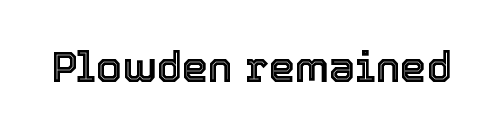
The image shows 42 px text type, upright; set normal letter spacing, not underlined; a medium x-height.
